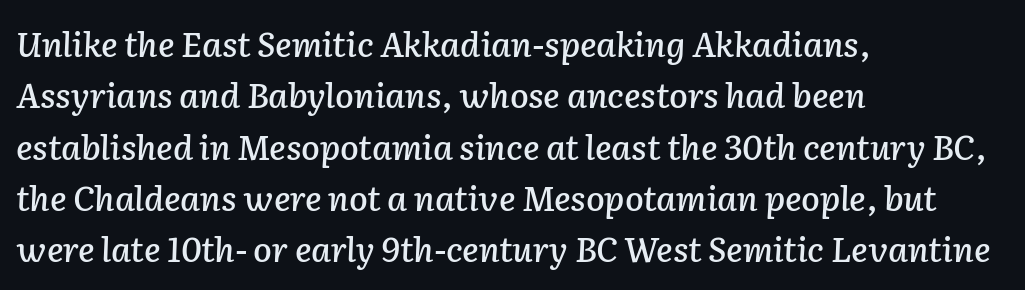
Descender tails drop into unmarked territory. A typesetter would call this proportional, since set widths differ per character. The face used here has a pronounced slope to its letters. If you drew a ruler down the left edge, every line would touch it. The letters sit at their default tracking, neither squeezed nor spread.
